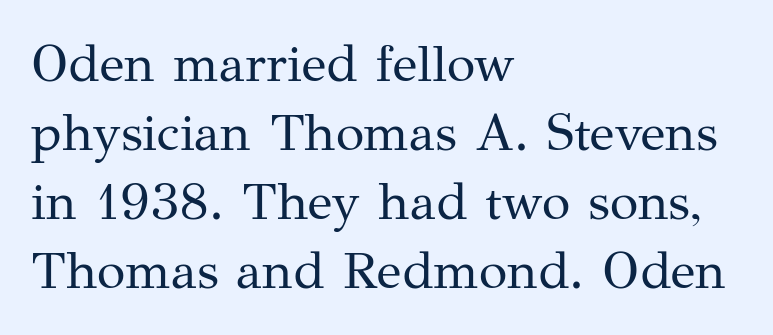
{"serif": "yes", "italic": "no", "bold": "no", "weight": "regular", "width": "normal", "stroke_contrast": "medium", "x_height": "medium", "monospaced": "no", "underline": "no", "align": "left", "line_spacing": "normal", "line_spacing_ratio": 1.33, "letter_spacing": "normal", "letter_spacing_em": 0.0, "glyph_px": 52}
